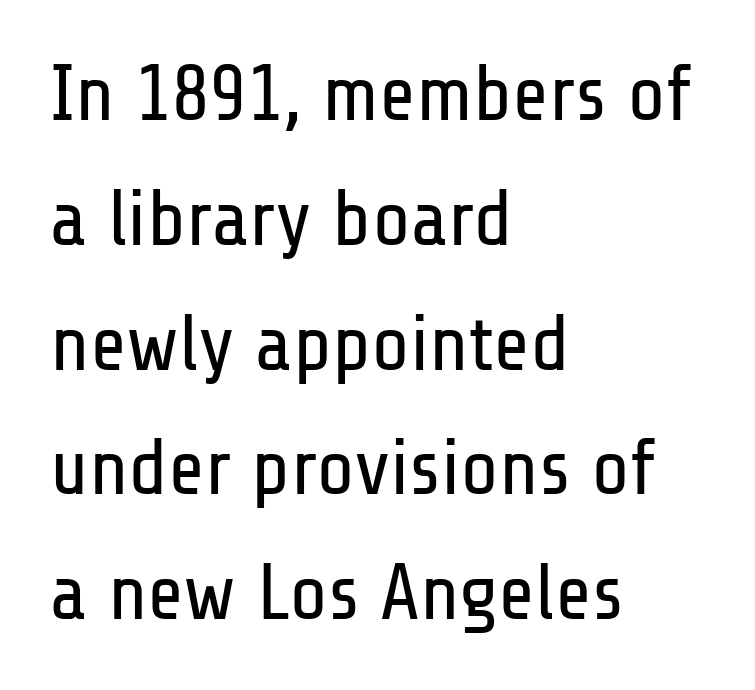
The image shows 79 px regular-weight, condensed sans-serif type, upright; set left-aligned, normal line spacing (1.58x), normal letter spacing, not underlined; low stroke contrast and a medium x-height.
